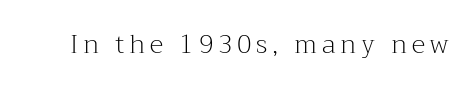
{"italic": "no", "bold": "no", "underline": "no", "glyph_px": 26}
